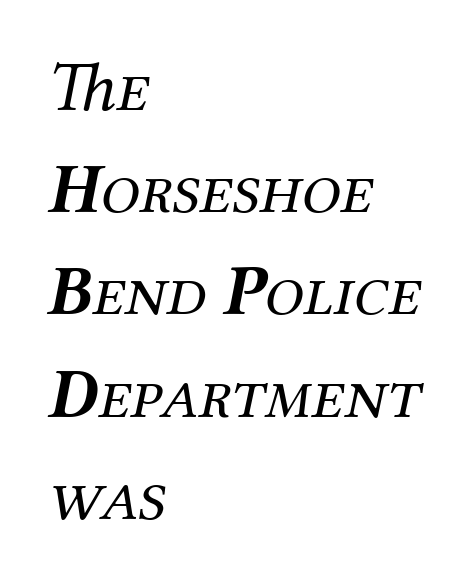
{"serif": "yes", "italic": "yes", "lean": "right", "slant_degrees": 12, "bold": "no", "weight": "regular", "width": "normal", "stroke_contrast": "medium", "x_height": "medium", "monospaced": "no", "underline": "no", "align": "left", "line_spacing": "normal", "line_spacing_ratio": 1.44, "letter_spacing": "normal", "letter_spacing_em": 0.0, "glyph_px": 71}
